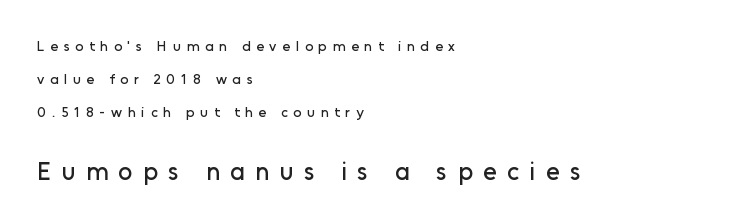
The image shows 25 px text type, upright; set left-aligned, loose line spacing (2.35x), unusually wide letter spacing (+0.41 em), not underlined; the second (bottom) block is 1.79x larger.
